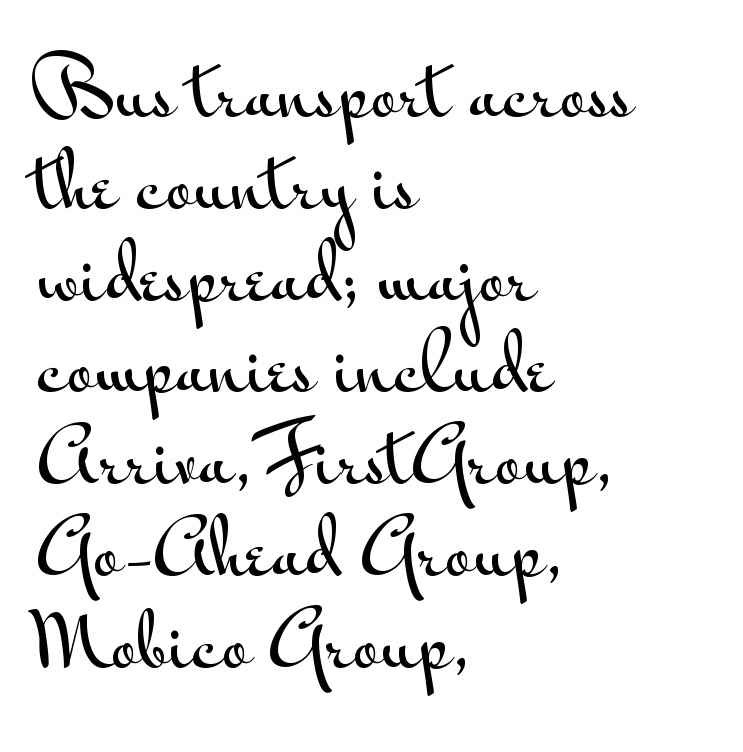
The image shows 74 px wide sans-serif type; set left-aligned, line spacing 1.24x, normal letter spacing, not underlined; medium stroke contrast and a small x-height.
